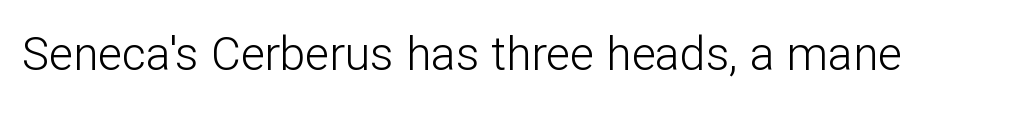
The letters advance in unequal steps, a hallmark of proportional type. Weight: regular or lighter. To sum up the face: it is a sans, with no serifs. Honestly, the letter spacing is just normal — you wouldn't notice it.
